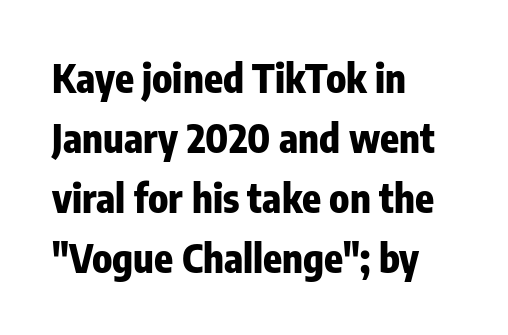
The image shows 39 px heavy, condensed sans-serif type, upright; set left-aligned, normal line spacing (1.54x), normal letter spacing, not underlined; low stroke contrast and a medium x-height.
